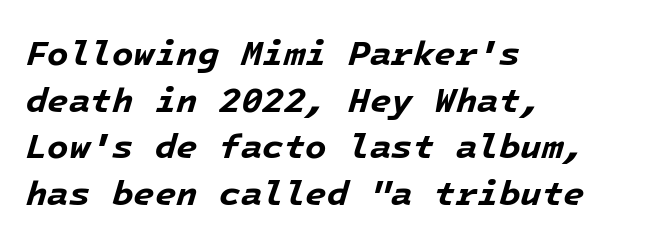
Caption: multi-line text, flush left, ragged right. Thick stems and heavy bowls — unmistakably bold. The area under the type is left untouched. This block has exactly the height ordinary leading produces.
